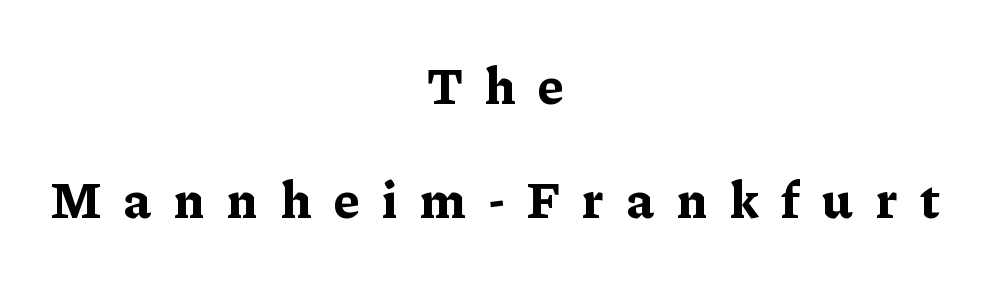
Lines of text with bare space underneath. What kind of face is this? One with serifs. Leading is clearly above the norm, producing a sparse column. Between one letter and the next there's a generous, obvious gap.
